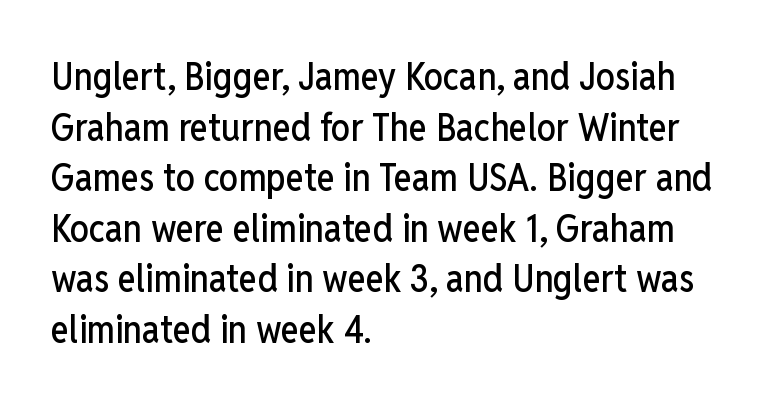
The image shows 38 px condensed sans-serif type, upright; set left-aligned, normal line spacing (1.33x), normal letter spacing, not underlined; low stroke contrast and a medium x-height.
